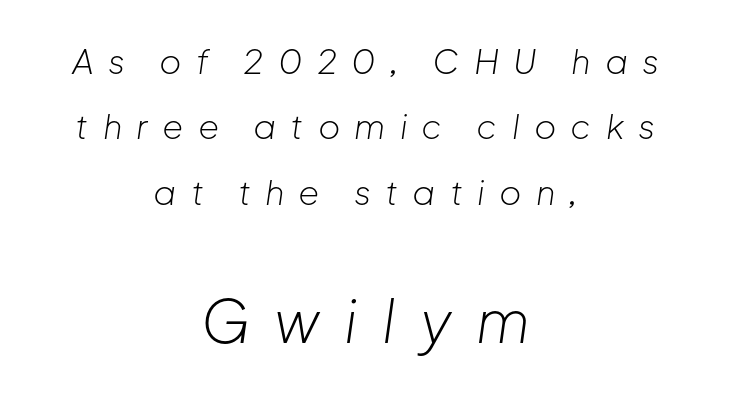
Q: Is the text bold? A: No.
Q: Is the text italic (slanted)? A: Yes, it leans right by about 8 degrees.
Q: Is the text underlined? A: No.
Q: How is the paragraph aligned? A: Centered.
Q: Is the spacing between letters normal or unusually wide? A: Unusually wide.
Q: Is the spacing between lines tight, normal or loose? A: Loose.
Q: Which block of text is set in a larger size, the first (top) or the second (bottom)? A: The second (bottom) one.
Q: Width (condensed, normal, or wide)? A: Normal.
Q: Stroke contrast? A: Low.
Q: x-height? A: Medium.
Q: Monospaced? A: No.
